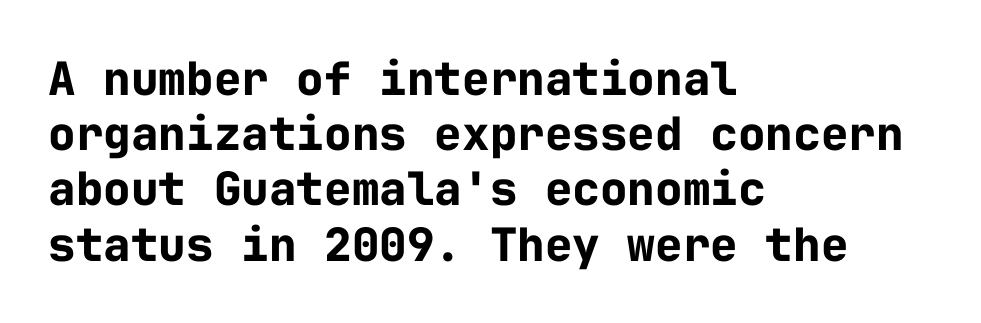
Are there feet on the stems? There aren't — it's a sans. These lines are set flush left with a ragged right edge. A bare baseline throughout the passage. Each word holds together tightly as a unit, with standard inter-letter gaps.
